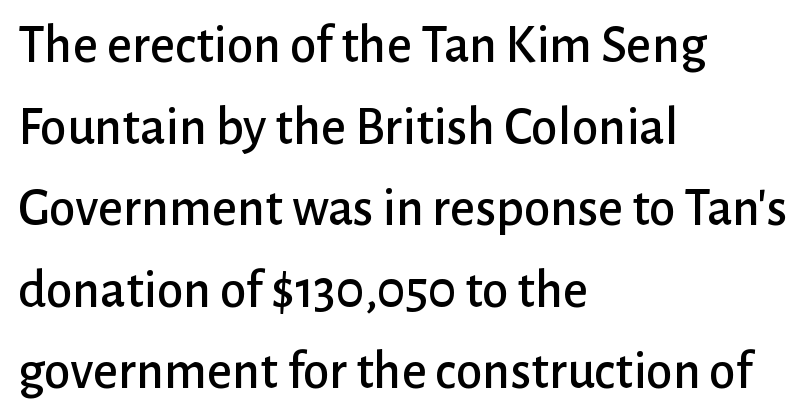
Q: Is the text italic (slanted)? A: No, it is upright.
Q: Is the typeface a serif or a sans-serif typeface? A: Sans-serif.
Q: Is the text underlined? A: No.
Q: How is the paragraph aligned? A: Left-aligned.
Q: Is the spacing between letters normal or unusually wide? A: Normal.
Q: Is the spacing between lines tight, normal or loose? A: Normal.
Q: Width (condensed, normal, or wide)? A: Normal.
Q: Stroke contrast? A: Low.
Q: x-height? A: Medium.
Q: Monospaced? A: No.
